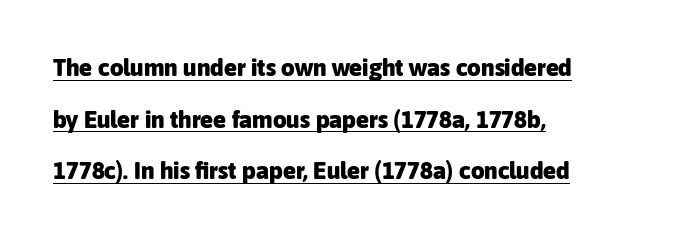
{"italic": "no", "bold": "yes", "underline": "yes", "align": "left", "line_spacing": "loose", "line_spacing_ratio": 2.15, "letter_spacing": "normal", "letter_spacing_em": 0.0, "glyph_px": 24}
